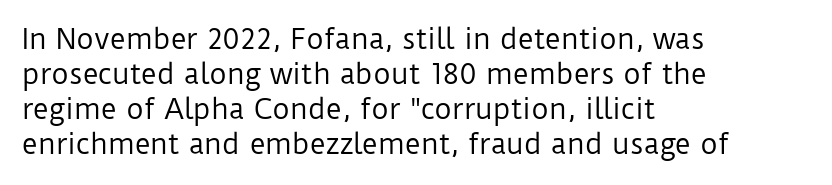
The image shows 27 px text type, upright; set left-aligned, normal line spacing (1.3x), normal letter spacing, not underlined.
